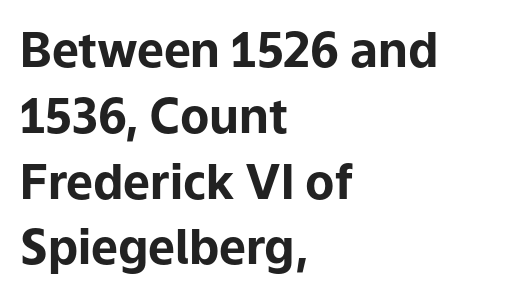
The image shows 48 px bold sans-serif type, upright; set left-aligned, normal line spacing (1.37x), normal letter spacing, not underlined; low stroke contrast and a medium x-height.
